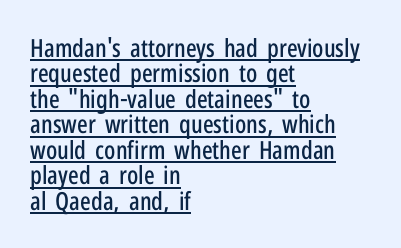
Q: Is the text italic (slanted)? A: No, it is upright.
Q: Is the text underlined? A: Yes.
Q: How is the paragraph aligned? A: Left-aligned.
Q: Is the spacing between letters normal or unusually wide? A: Normal.
Q: Is the spacing between lines tight, normal or loose? A: Tight.
